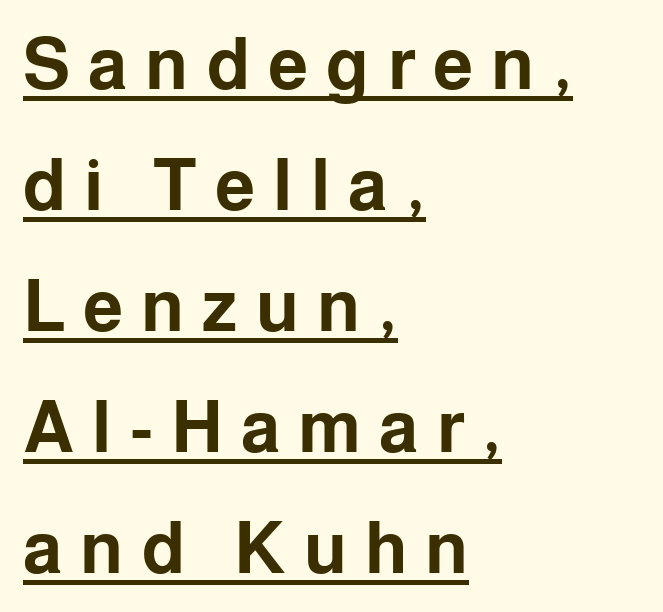
Quick note: not italic, upright. Decoration check: the copy is underlined. Typeset ragged right — the left edge is the straight one. Words appear elongated and porous because spacing is wide. Here the designer chose a conventional face with non-uniform glyph widths.
